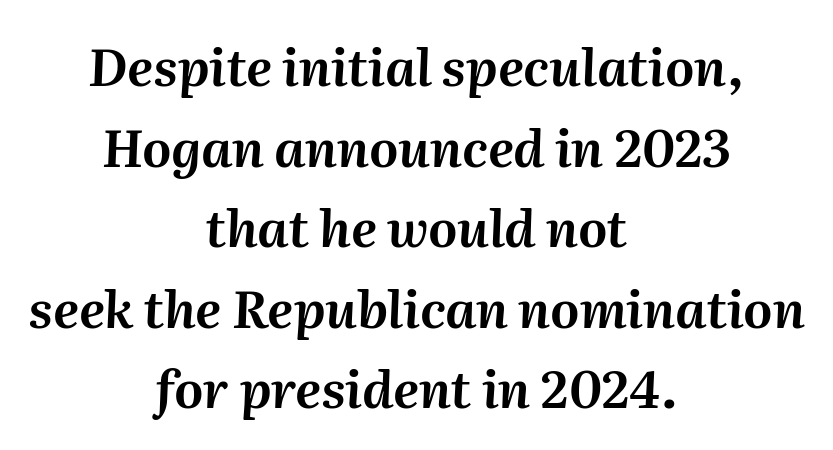
Typeset on center — no edge is straight. The space beneath each line is pristine and unruled. Think of a printed novel: that variable character pitch is what you see here. The whole block is typeset with a tilt. The passage shown stacks its lines at a standard gap. The letterforms sit shoulder to shoulder at normal distance.
